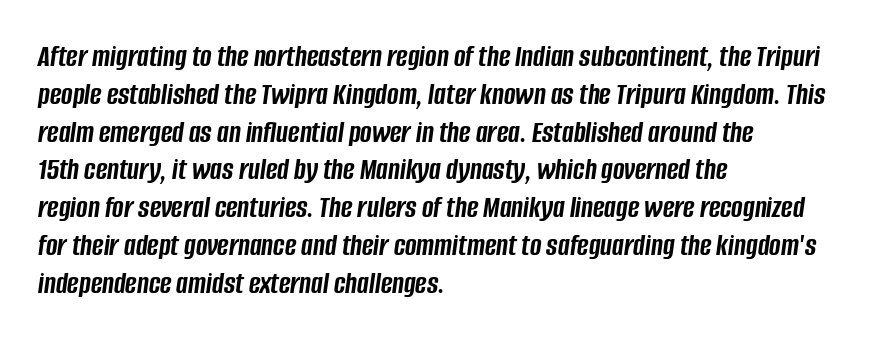
Q: Is the text bold? A: Yes.
Q: Is the text italic (slanted)? A: Yes, it leans right by about 8 degrees.
Q: Is the text underlined? A: No.
Q: How is the paragraph aligned? A: Left-aligned.
Q: Is the spacing between letters normal or unusually wide? A: Normal.
Q: Width (condensed, normal, or wide)? A: Condensed.
Q: Stroke contrast? A: Low.
Q: x-height? A: Large.
Q: Monospaced? A: No.
